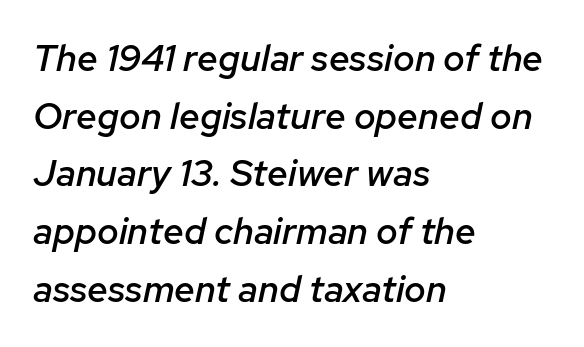
Q: Is the text bold? A: Semi-bold.
Q: Is the text italic (slanted)? A: Yes, it leans right by about 12 degrees.
Q: Is the text underlined? A: No.
Q: How is the paragraph aligned? A: Left-aligned.
Q: Is the spacing between letters normal or unusually wide? A: Normal.
Q: Is the spacing between lines tight, normal or loose? A: Normal.
Q: Width (condensed, normal, or wide)? A: Normal.
Q: Stroke contrast? A: Low.
Q: x-height? A: Medium.
Q: Monospaced? A: No.
